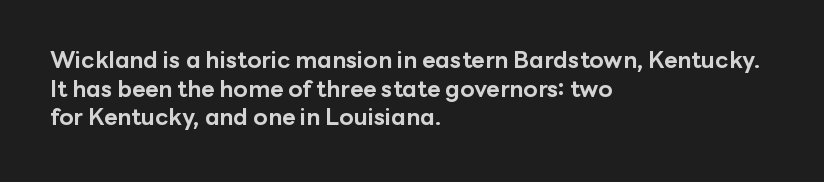
Q: Is the text bold? A: Yes.
Q: Is the text italic (slanted)? A: No, it is upright.
Q: Is the text underlined? A: No.
Q: How is the paragraph aligned? A: Left-aligned.
Q: Is the spacing between letters normal or unusually wide? A: Normal.
Q: Is the spacing between lines tight, normal or loose? A: Normal.
